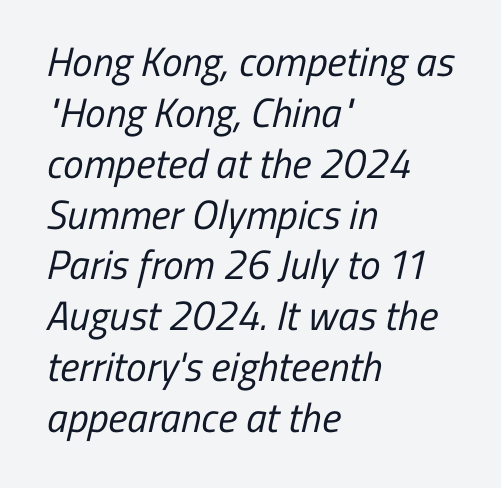
The image shows 41 px regular-weight, condensed sans-serif type; set left-aligned, line spacing 1.24x, normal letter spacing, not underlined; low stroke contrast and a medium x-height.
